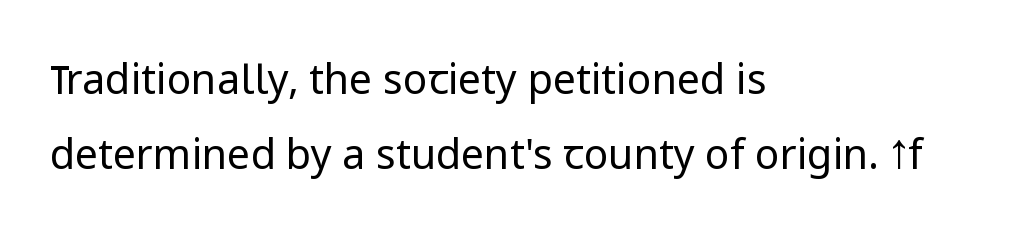
The image shows 41 px regular-weight sans-serif type, upright; set left-aligned, line spacing 1.82x, normal letter spacing, not underlined; low stroke contrast and a medium x-height.
